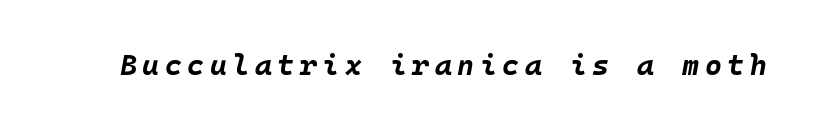
Q: Is the text bold? A: Yes.
Q: Is the text italic (slanted)? A: Yes, it leans right by about 10 degrees.
Q: Is the text underlined? A: No.
Q: Width (condensed, normal, or wide)? A: Normal.
Q: Stroke contrast? A: Low.
Q: x-height? A: Large.
